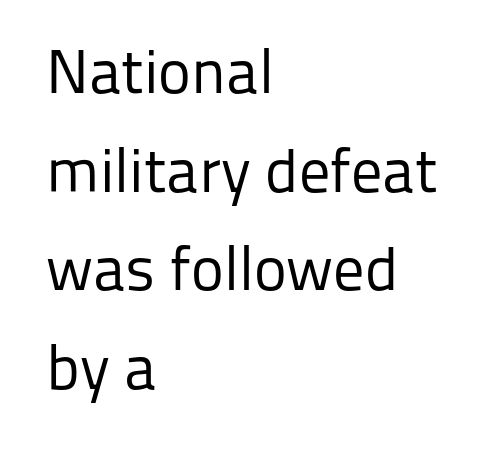
The image shows 62 px regular-weight sans-serif type, upright; set left-aligned, normal line spacing (1.59x), normal letter spacing, not underlined; low stroke contrast and a medium x-height.
